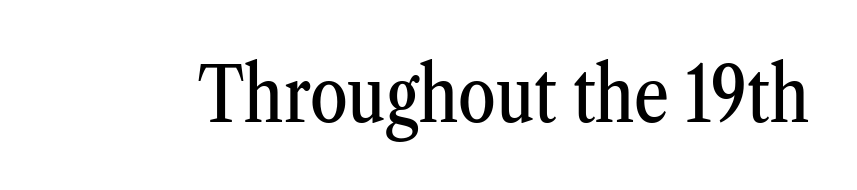
{"serif": "yes", "italic": "no", "width": "condensed", "stroke_contrast": "medium", "x_height": "medium", "monospaced": "no", "underline": "no", "letter_spacing": "normal", "letter_spacing_em": 0.0, "glyph_px": 76}
